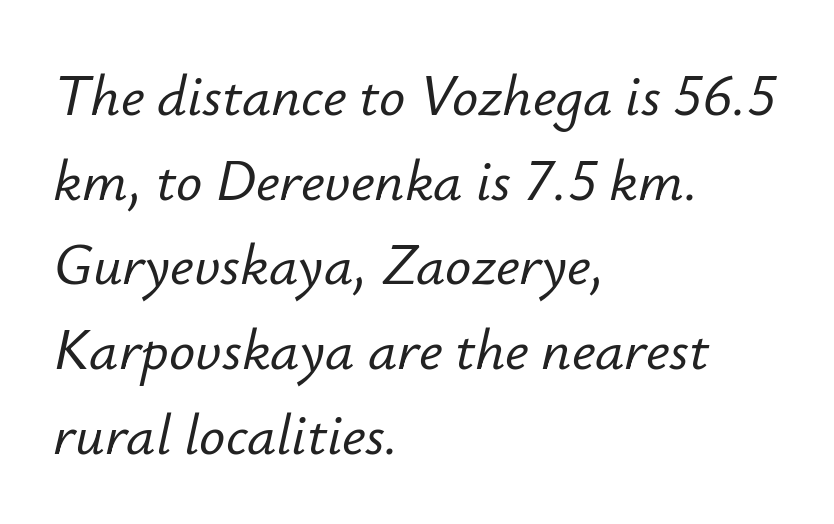
{"italic": "yes", "lean": "right", "slant_degrees": 12, "width": "normal", "stroke_contrast": "low", "x_height": "small", "monospaced": "no", "underline": "no", "align": "left", "line_spacing": "normal", "line_spacing_ratio": 1.46, "letter_spacing": "normal", "letter_spacing_em": 0.0, "glyph_px": 58}
